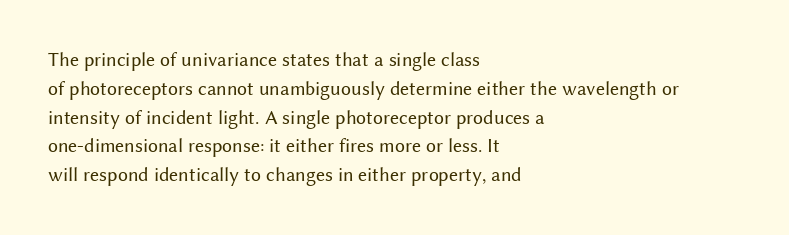
The image shows 20 px text type, upright; set left-aligned, normal line spacing (1.44x), normal letter spacing, not underlined.
